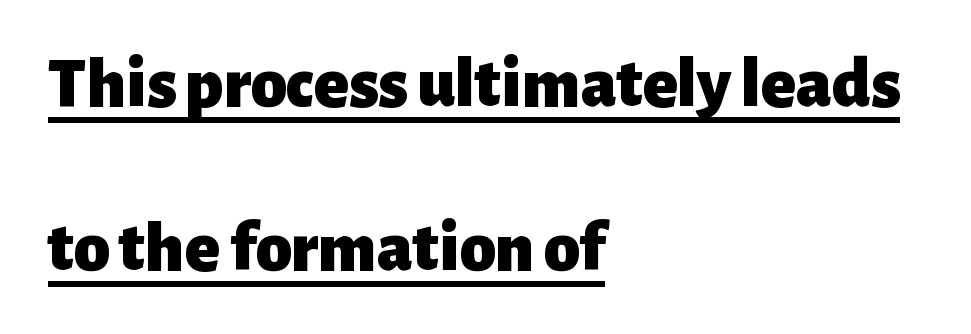
The image shows 72 px heavy sans-serif type, upright; set left-aligned, loose line spacing (2.28x), normal letter spacing, underlined; low stroke contrast and a medium x-height.
